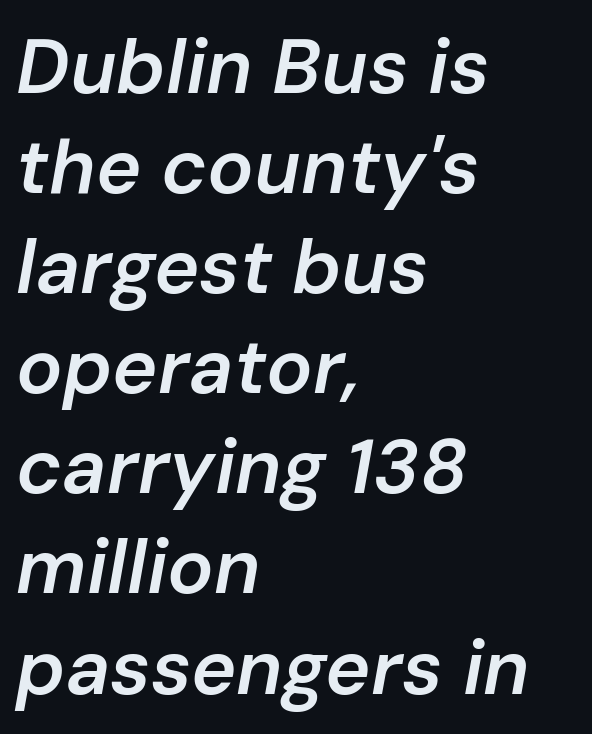
The rendering anchors every line to the left-hand side. Varying glyph widths throughout — classic text-font behaviour. Rendered with sloped, italic letterforms. Tracking value appears to be zero — textbook default spacing. Look at the stroke-to-counter ratio: somewhat heavy, a semibold.
